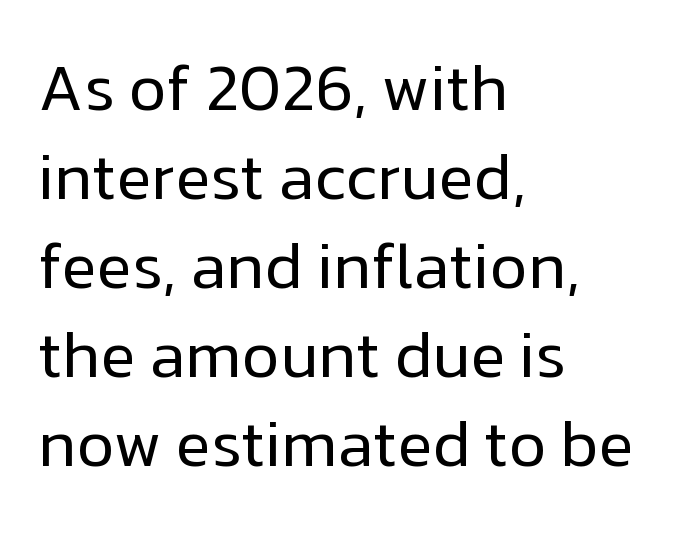
The image shows 65 px regular-weight sans-serif type, upright; set left-aligned, normal line spacing (1.37x), normal letter spacing, not underlined; low stroke contrast and a medium x-height.
